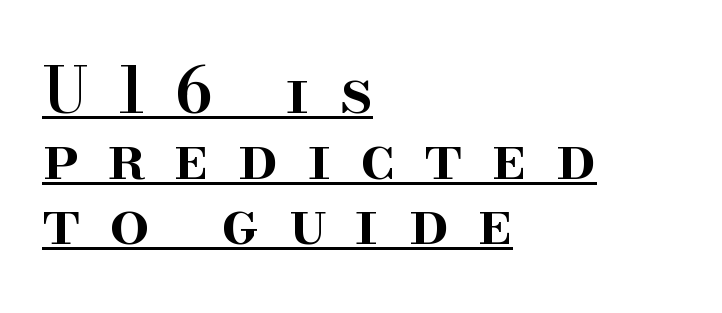
Q: Is the text bold? A: Semi-bold.
Q: Is the text italic (slanted)? A: No, it is upright.
Q: Is the typeface a serif or a sans-serif typeface? A: Serif.
Q: Is the text underlined? A: Yes.
Q: How is the paragraph aligned? A: Left-aligned.
Q: Is the spacing between letters normal or unusually wide? A: Unusually wide.
Q: Is the spacing between lines tight, normal or loose? A: Tight.
Q: Width (condensed, normal, or wide)? A: Normal.
Q: Stroke contrast? A: High.
Q: x-height? A: Small.
Q: Monospaced? A: No.
